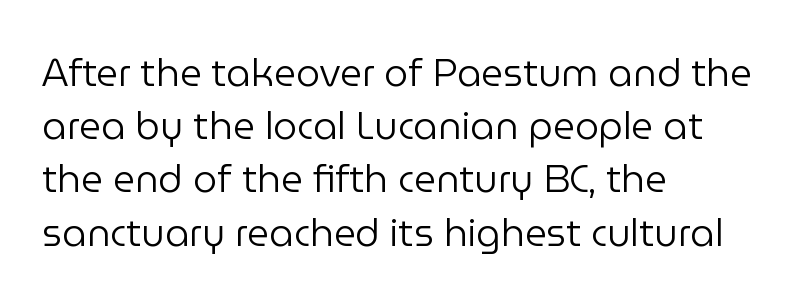
The image shows 38 px regular-weight sans-serif type, upright; set left-aligned, normal line spacing (1.4x), normal letter spacing, not underlined; low stroke contrast and a medium x-height.
